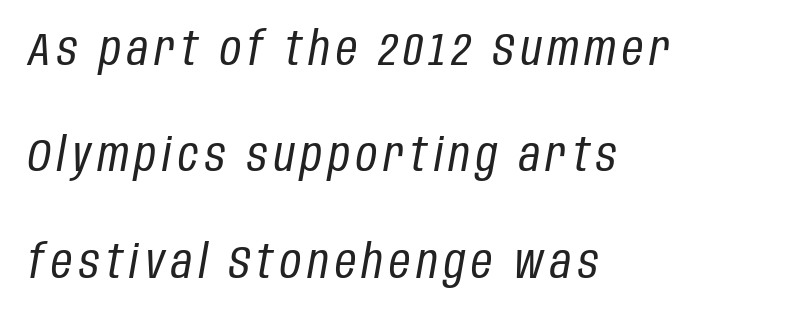
Q: Is the text bold? A: No.
Q: Is the text italic (slanted)? A: Yes, it leans right by about 10 degrees.
Q: Is the text underlined? A: No.
Q: How is the paragraph aligned? A: Left-aligned.
Q: Is the spacing between lines tight, normal or loose? A: Loose.
Q: Width (condensed, normal, or wide)? A: Condensed.
Q: Stroke contrast? A: Low.
Q: x-height? A: Large.
Q: Monospaced? A: No.
